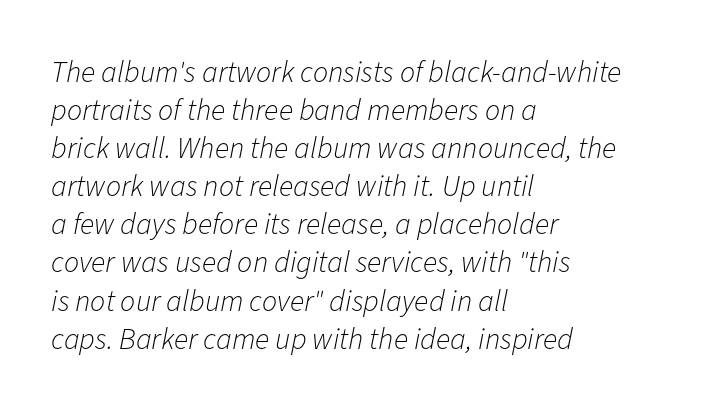
{"italic": "yes", "lean": "right", "slant_degrees": 11, "bold": "no", "weight": "light", "width": "normal", "stroke_contrast": "low", "x_height": "medium", "monospaced": "no", "underline": "no", "align": "left", "line_spacing": "normal", "line_spacing_ratio": 1.27, "letter_spacing": "normal", "letter_spacing_em": 0.0, "glyph_px": 30}
